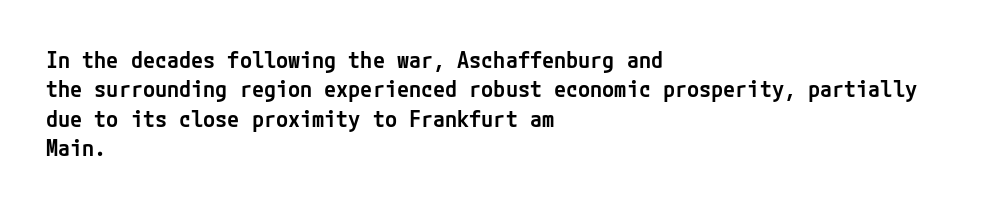
{"italic": "no", "bold": "semi", "underline": "no", "align": "left", "line_spacing": "normal", "line_spacing_ratio": 1.34, "letter_spacing": "normal", "letter_spacing_em": 0.0, "glyph_px": 22}
